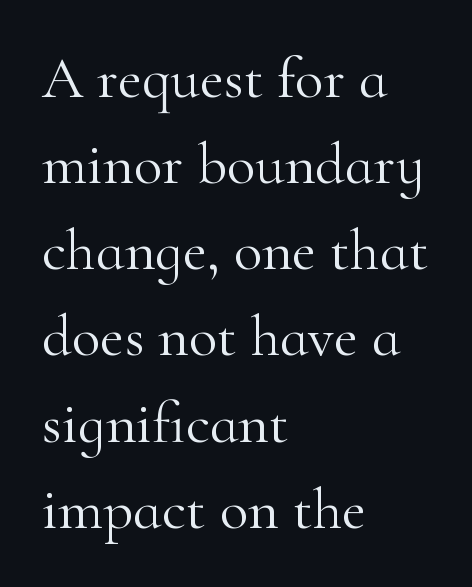
The image shows 59 px light serif type, upright; set left-aligned, normal line spacing (1.46x), normal letter spacing, not underlined; high stroke contrast and a small x-height.
